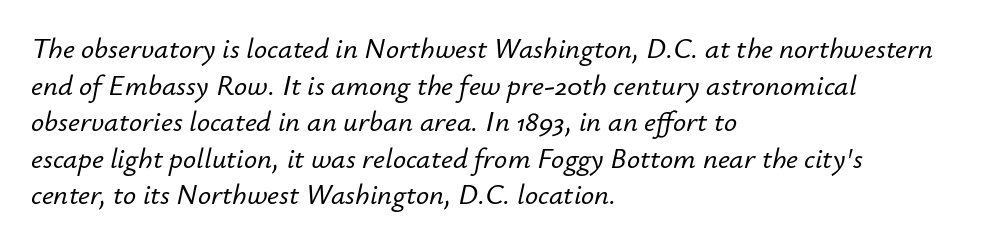
Alignment: flush left. Character widths vary here, with narrow letters taking less room than wide ones. Any mark beneath the type? The region is blank. A typesetter would call this leading conventional body-copy spacing. Characters are canted at an angle relative to the baseline's perpendicular.
